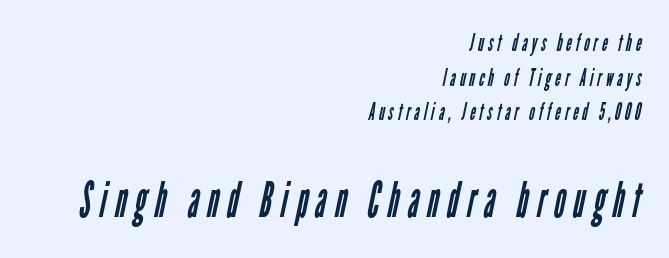
Q: Is the text bold? A: No.
Q: Is the typeface a serif or a sans-serif typeface? A: Sans-serif.
Q: Is the text underlined? A: No.
Q: How is the paragraph aligned? A: Right-aligned.
Q: Is the spacing between lines tight, normal or loose? A: Normal.
Q: Which block of text is set in a larger size, the first (top) or the second (bottom)? A: The second (bottom) one.
Q: Width (condensed, normal, or wide)? A: Condensed.
Q: Stroke contrast? A: Low.
Q: x-height? A: Medium.
Q: Monospaced? A: No.
